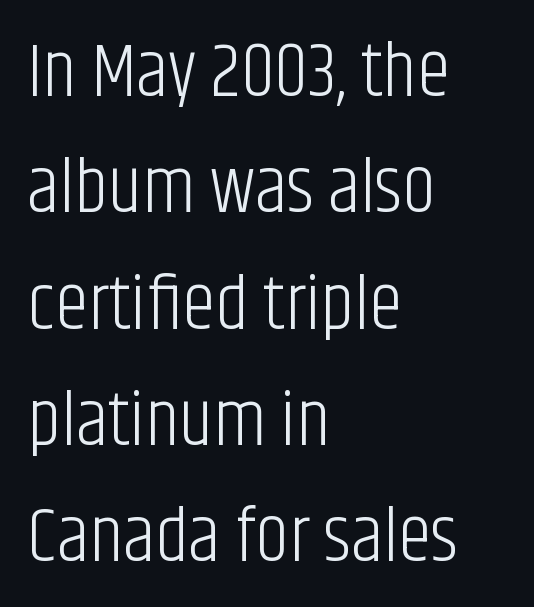
{"serif": "no", "italic": "no", "bold": "no", "weight": "light", "width": "condensed", "stroke_contrast": "low", "x_height": "large", "monospaced": "no", "underline": "no", "align": "left", "line_spacing": "normal", "line_spacing_ratio": 1.53, "letter_spacing": "normal", "letter_spacing_em": 0.0, "glyph_px": 76}
